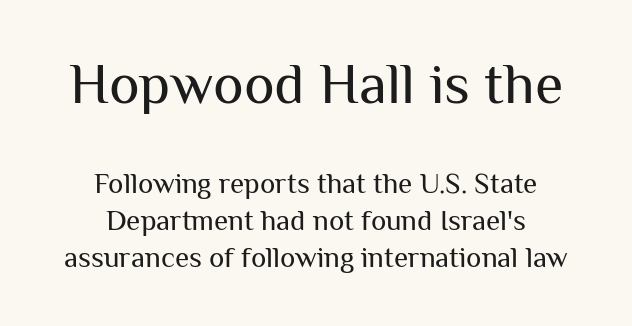
The image shows 58 px regular-weight sans-serif type, upright; set centered, normal line spacing (1.27x), normal letter spacing, not underlined; the first (top) block is 2.0x larger; medium stroke contrast and a medium x-height.
